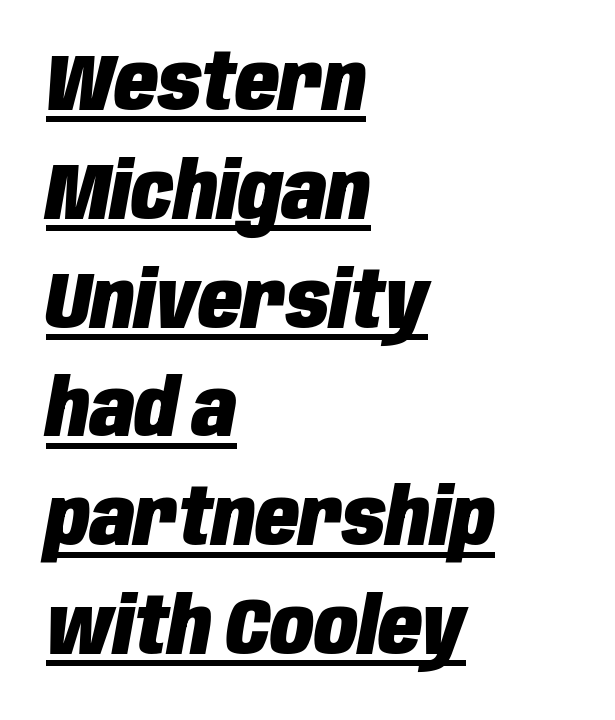
{"italic": "yes", "lean": "right", "slant_degrees": 10, "bold": "yes", "weight": "heavy", "width": "condensed", "stroke_contrast": "low", "x_height": "large", "monospaced": "no", "underline": "yes", "align": "left", "line_spacing": "normal", "line_spacing_ratio": 1.36, "letter_spacing": "normal", "letter_spacing_em": 0.0, "glyph_px": 80}
